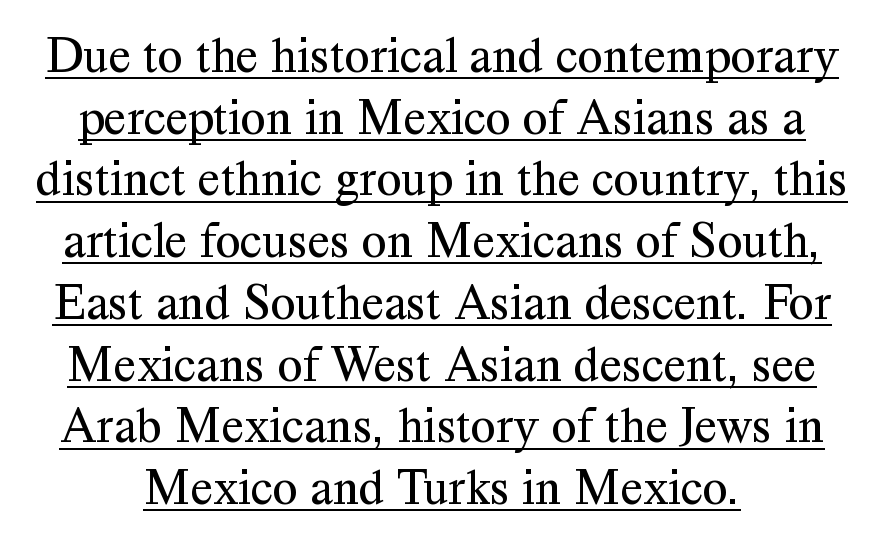
{"serif": "yes", "italic": "no", "bold": "no", "weight": "regular", "width": "normal", "stroke_contrast": "medium", "x_height": "medium", "monospaced": "no", "underline": "yes", "line_spacing_ratio": 1.21, "letter_spacing": "normal", "letter_spacing_em": 0.0, "glyph_px": 51}
